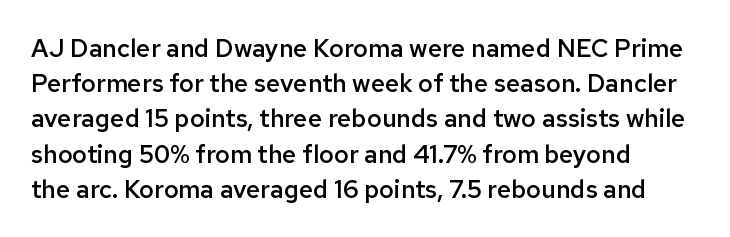
Heft: intermediate — a semibold. No word sits above an underline. Successive baselines arrive at the customary interval. Inter-character spacing is left at the font's built-in metrics. Reading down the block, your eye returns to a fixed left position each line. Italic? Not at all — the glyphs are vertical.
